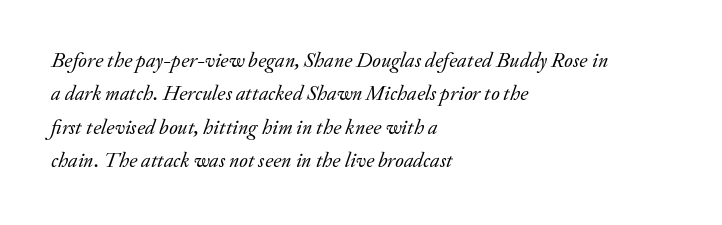
Any mark beneath the type? The region is blank. The axis of the letterforms is tilted away from vertical. Summary of weight: not heavy and not bold. Evenly set lines give the paragraph a standard silhouette. Short note: letters normally spaced. All the whitespace from short lines collects on the right.
